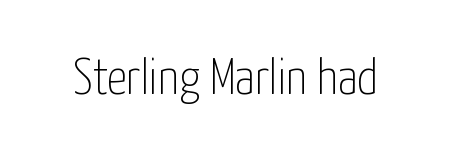
{"serif": "no", "italic": "no", "bold": "no", "weight": "thin", "width": "condensed", "stroke_contrast": "low", "x_height": "medium", "monospaced": "no", "underline": "no", "letter_spacing": "normal", "letter_spacing_em": 0.0, "glyph_px": 51}
